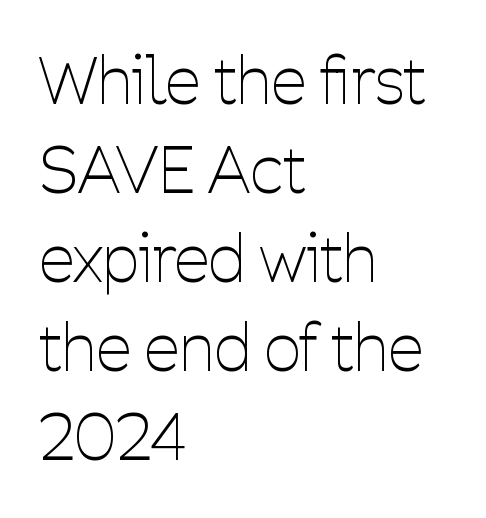
Q: Is the text bold? A: No.
Q: Is the text italic (slanted)? A: No, it is upright.
Q: Is the typeface a serif or a sans-serif typeface? A: Sans-serif.
Q: Is the text underlined? A: No.
Q: How is the paragraph aligned? A: Left-aligned.
Q: Is the spacing between letters normal or unusually wide? A: Normal.
Q: Is the spacing between lines tight, normal or loose? A: Normal.
Q: Width (condensed, normal, or wide)? A: Condensed.
Q: Stroke contrast? A: Low.
Q: x-height? A: Medium.
Q: Monospaced? A: No.
